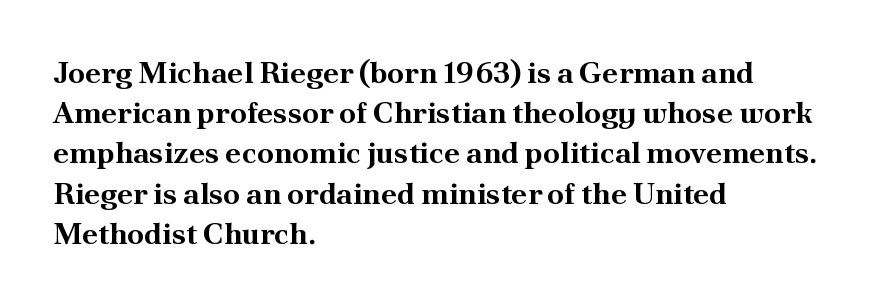
Q: Is the text bold? A: Yes.
Q: Is the text italic (slanted)? A: No, it is upright.
Q: Is the typeface a serif or a sans-serif typeface? A: Serif.
Q: Is the text underlined? A: No.
Q: How is the paragraph aligned? A: Left-aligned.
Q: Is the spacing between letters normal or unusually wide? A: Normal.
Q: Is the spacing between lines tight, normal or loose? A: Normal.
Q: Width (condensed, normal, or wide)? A: Normal.
Q: Stroke contrast? A: Medium.
Q: x-height? A: Small.
Q: Monospaced? A: No.
